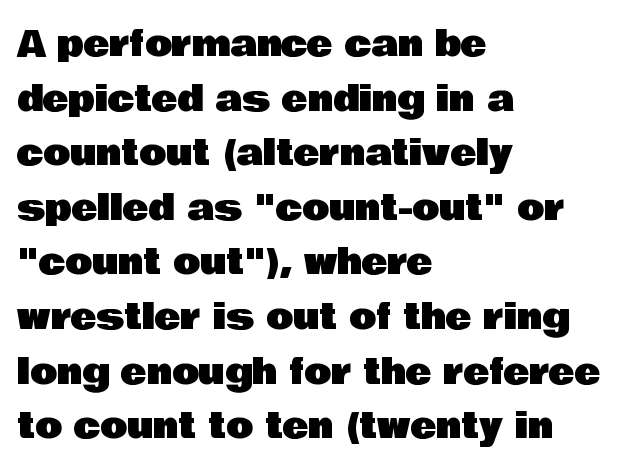
In terms of letterspacing, this is plain default setting. Rendered with straight, roman letterforms. The rendering uses natural spacing where letterforms have individual widths. The space directly below the letters is spotless. Is the block centered? No — it sits flush against the left margin.
